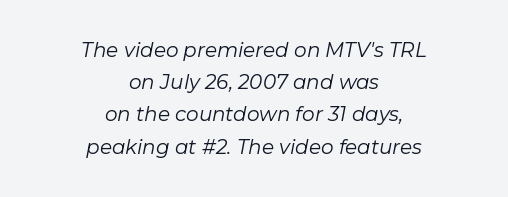
{"italic": "yes", "lean": "right", "slant_degrees": 11, "bold": "no", "underline": "no", "align": "center", "line_spacing": "normal", "line_spacing_ratio": 1.61, "letter_spacing": "normal", "letter_spacing_em": 0.0, "glyph_px": 20}
